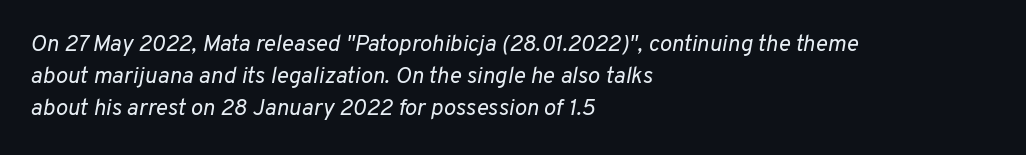
Q: Is the text bold? A: No.
Q: Is the text italic (slanted)? A: Yes, it leans right by about 10 degrees.
Q: Is the text underlined? A: No.
Q: How is the paragraph aligned? A: Left-aligned.
Q: Is the spacing between letters normal or unusually wide? A: Normal.
Q: Is the spacing between lines tight, normal or loose? A: Normal.
